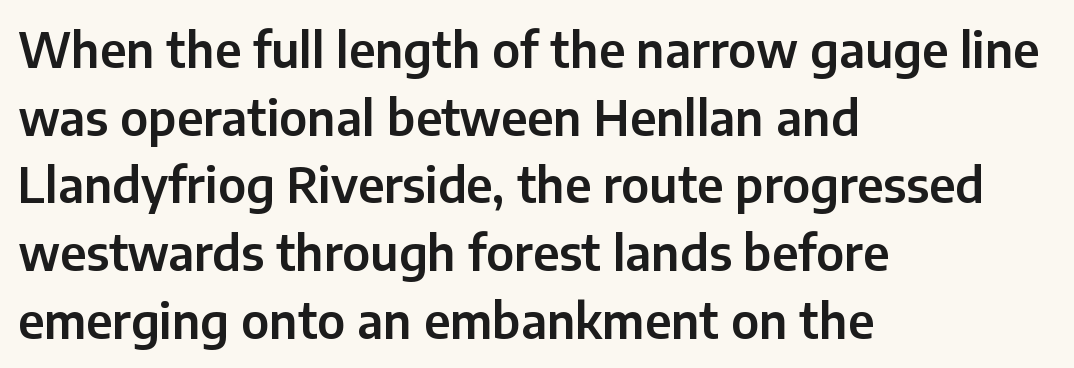
Vertical strokes here are truly vertical. The characters display no serif detailing; their extremities are plain. Proportional: the letters do not fall into vertical columns. The gap between lines stays unmarked. Left-aligned paragraph, ragged on the right.
